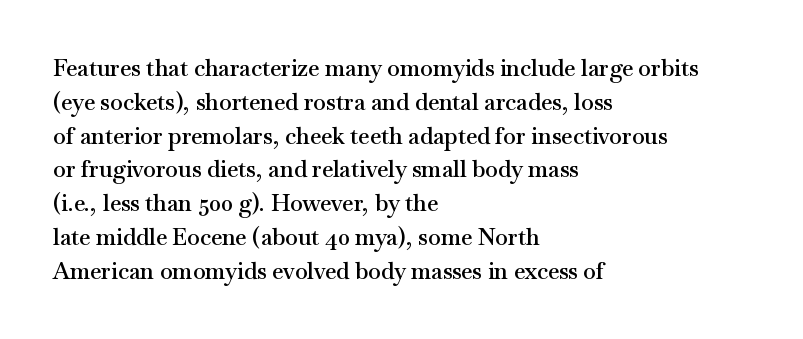
Q: Is the text bold? A: Semi-bold.
Q: Is the text italic (slanted)? A: No, it is upright.
Q: Is the text underlined? A: No.
Q: How is the paragraph aligned? A: Left-aligned.
Q: Is the spacing between letters normal or unusually wide? A: Normal.
Q: Is the spacing between lines tight, normal or loose? A: Normal.
